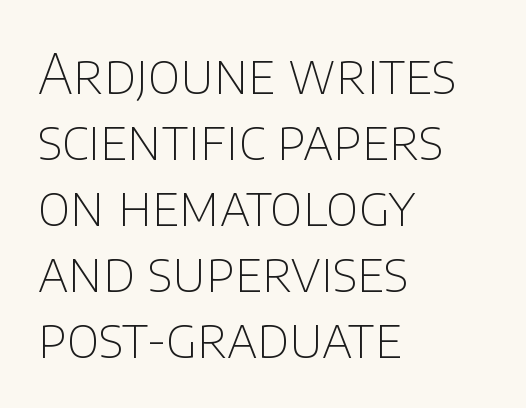
Q: Is the text bold? A: No.
Q: Is the text italic (slanted)? A: No, it is upright.
Q: Is the typeface a serif or a sans-serif typeface? A: Sans-serif.
Q: Is the text underlined? A: No.
Q: How is the paragraph aligned? A: Left-aligned.
Q: Is the spacing between letters normal or unusually wide? A: Normal.
Q: Width (condensed, normal, or wide)? A: Normal.
Q: Stroke contrast? A: Low.
Q: x-height? A: Large.
Q: Monospaced? A: No.
